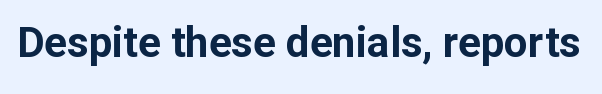
{"serif": "no", "italic": "no", "bold": "yes", "weight": "bold", "width": "normal", "stroke_contrast": "low", "x_height": "medium", "monospaced": "no", "underline": "no", "letter_spacing": "normal", "letter_spacing_em": 0.0, "glyph_px": 42}
